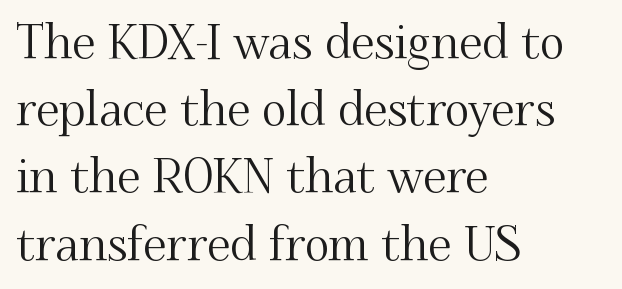
The image shows 47 px serif type, upright; set left-aligned, normal line spacing (1.43x), normal letter spacing, not underlined; medium stroke contrast and a small x-height.
